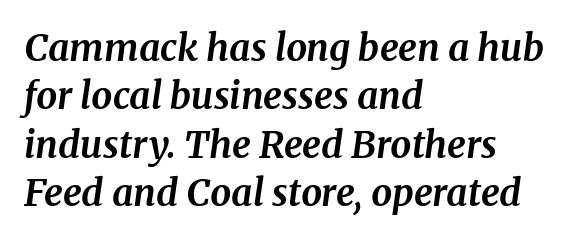
These words are printed bold, with thick strokes throughout. Spacing between characters is what you'd get straight out of the box. A typesetter would label this face a serif. Spacing verdict: proportional, widths tailored to each character. Leading: standard.
